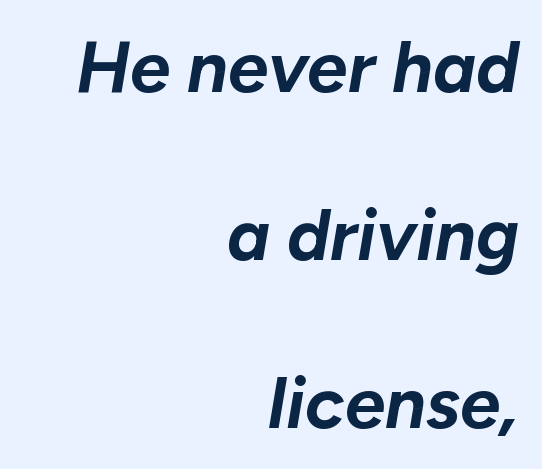
The image shows 72 px bold type, italic (leaning right); set right-aligned, loose line spacing (2.33x), normal letter spacing, not underlined; low stroke contrast and a medium x-height.
